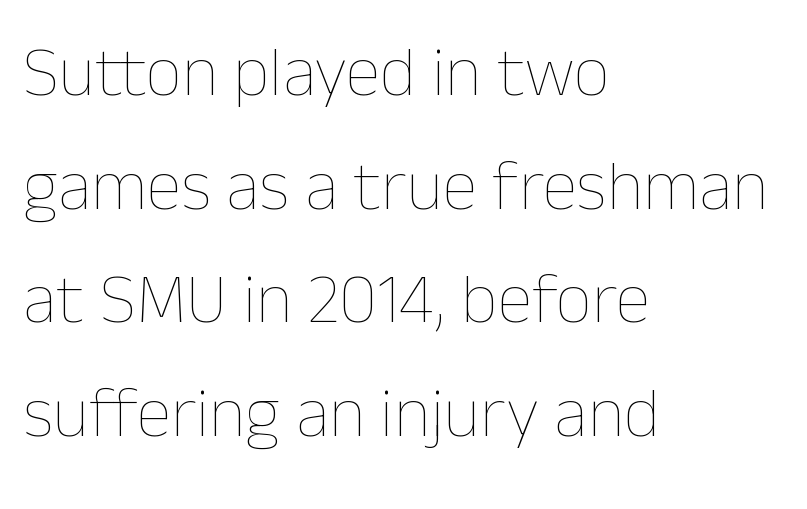
Q: Is the text bold? A: No.
Q: Is the text italic (slanted)? A: No, it is upright.
Q: Is the text underlined? A: No.
Q: How is the paragraph aligned? A: Left-aligned.
Q: Is the spacing between letters normal or unusually wide? A: Normal.
Q: Is the spacing between lines tight, normal or loose? A: Normal.
Q: Width (condensed, normal, or wide)? A: Normal.
Q: Stroke contrast? A: Low.
Q: x-height? A: Medium.
Q: Monospaced? A: No.
